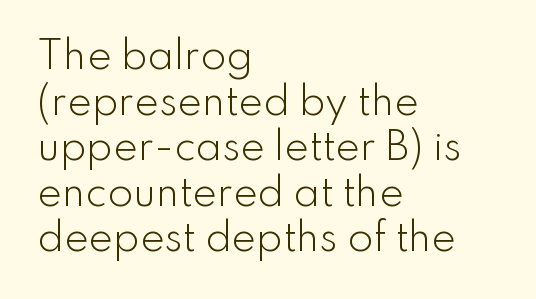
The image shows 37 px light sans-serif type, upright; set left-aligned, line spacing 1.23x, normal letter spacing, not underlined; low stroke contrast and a small x-height.
